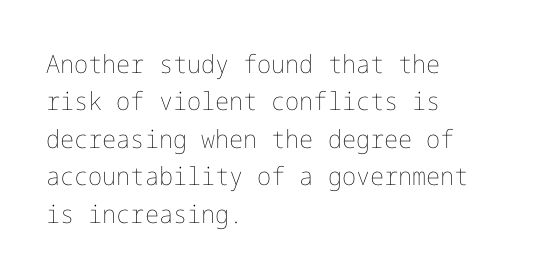
The image shows 25 px text type, upright; set left-aligned, normal line spacing (1.5x), normal letter spacing, not underlined.
